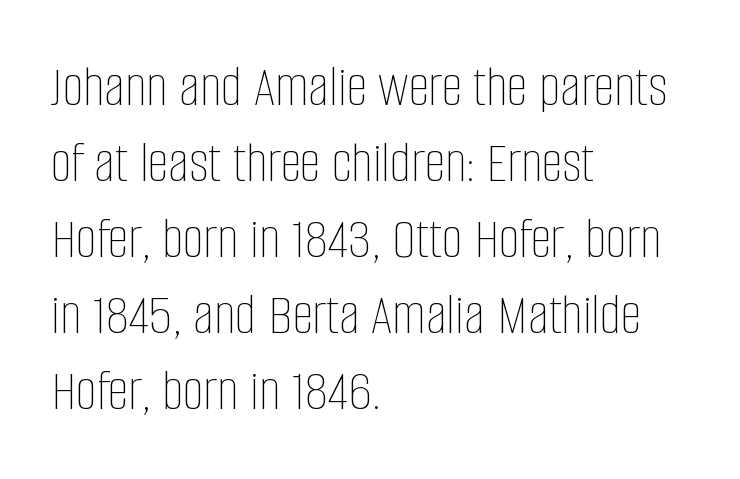
{"italic": "no", "bold": "no", "weight": "thin", "width": "condensed", "stroke_contrast": "low", "x_height": "large", "monospaced": "no", "underline": "no", "align": "left", "line_spacing": "normal", "line_spacing_ratio": 1.29, "letter_spacing": "normal", "letter_spacing_em": 0.0, "glyph_px": 59}
